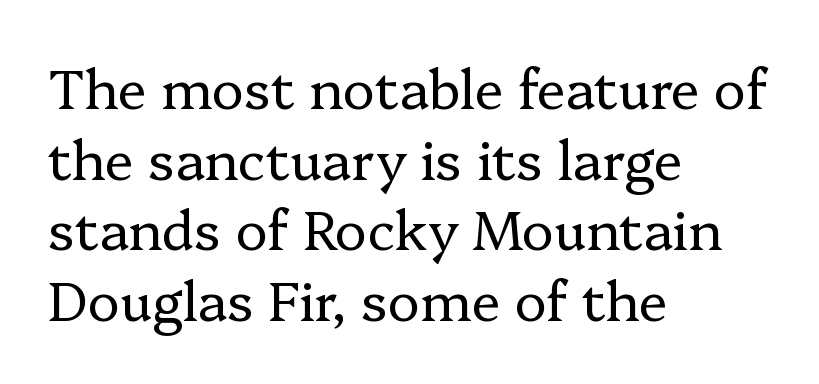
{"serif": "yes", "italic": "no", "bold": "no", "weight": "regular", "width": "normal", "stroke_contrast": "low", "x_height": "medium", "monospaced": "no", "underline": "no", "align": "left", "line_spacing": "normal", "line_spacing_ratio": 1.31, "letter_spacing": "normal", "letter_spacing_em": 0.0, "glyph_px": 54}
